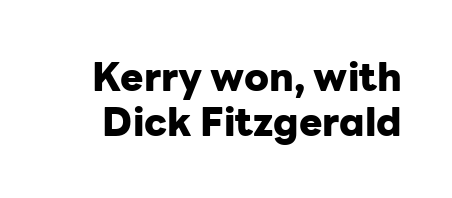
The image shows 39 px heavy sans-serif type, upright; set line spacing 1.16x, normal letter spacing, not underlined; low stroke contrast and a medium x-height.
